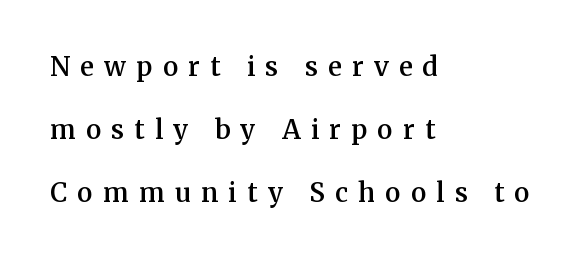
{"italic": "no", "bold": "semi", "underline": "no", "align": "left", "line_spacing": "loose", "line_spacing_ratio": 2.43, "letter_spacing": "wide", "letter_spacing_em": 0.4, "glyph_px": 26}
